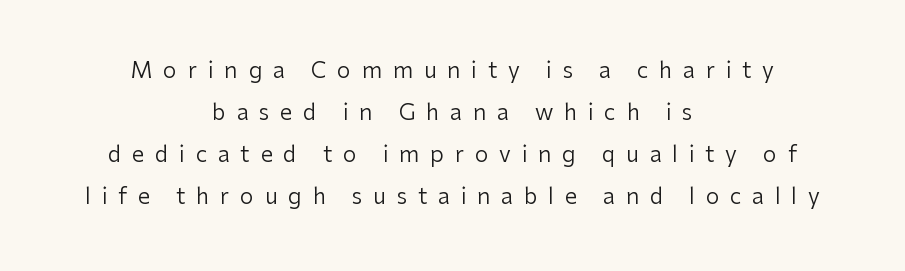
Q: Is the text bold? A: No.
Q: Is the text italic (slanted)? A: No, it is upright.
Q: Is the text underlined? A: No.
Q: How is the paragraph aligned? A: Centered.
Q: Is the spacing between letters normal or unusually wide? A: Unusually wide.
Q: Is the spacing between lines tight, normal or loose? A: Loose.
